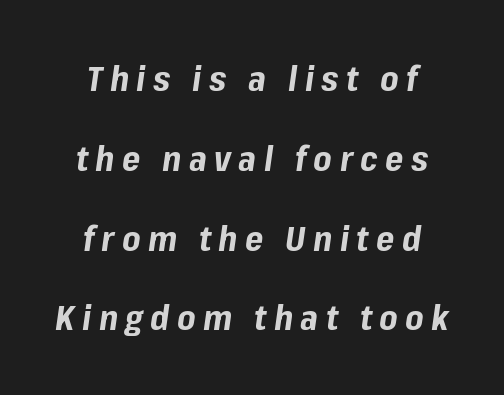
Letter spacing: wide. Would a proofreader flag this as italicized? Yes. Typographic density is high because the face is bold. Descender tails drop into unmarked territory. Teacher's note: observe the equal gaps on both sides — that is centered alignment. Character widths vary here, with narrow letters taking less room than wide ones.
